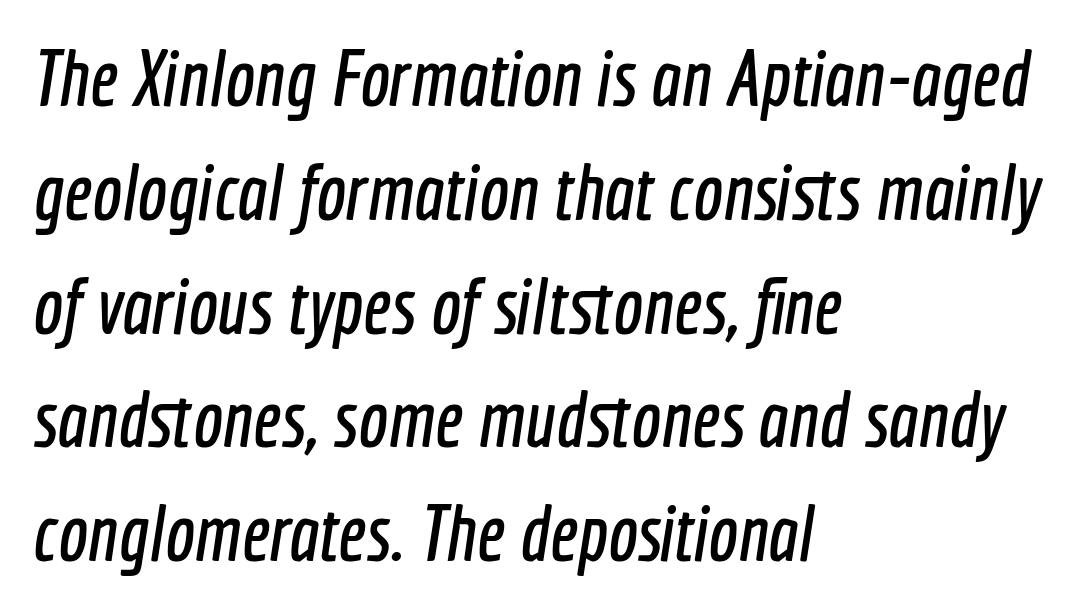
The image shows 79 px condensed sans-serif type; set left-aligned, normal line spacing (1.44x), normal letter spacing, not underlined; a medium x-height.
